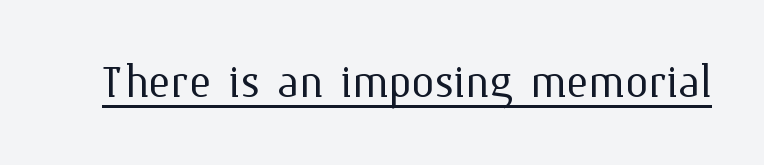
Spacing verdict: proportional, widths tailored to each character. A typesetter would call this zero additional tracking. The rendered words wear a rule along their underside. The letters stand straight up with perfectly vertical stems. Letters have the restrained weight of plain body copy at most.
